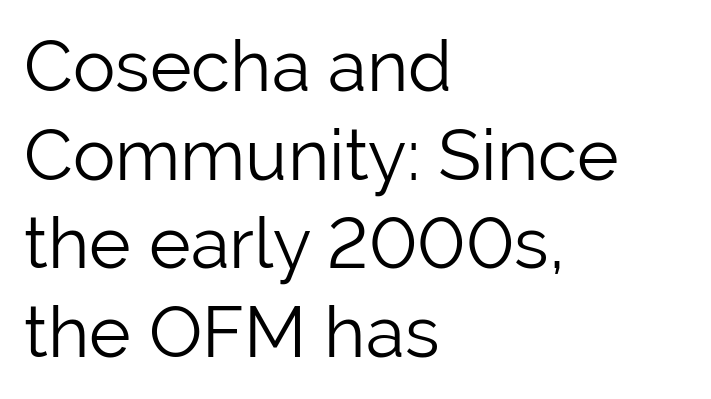
Q: Is the text bold? A: No.
Q: Is the text italic (slanted)? A: No, it is upright.
Q: Is the typeface a serif or a sans-serif typeface? A: Sans-serif.
Q: Is the text underlined? A: No.
Q: How is the paragraph aligned? A: Left-aligned.
Q: Is the spacing between letters normal or unusually wide? A: Normal.
Q: Is the spacing between lines tight, normal or loose? A: Normal.
Q: Width (condensed, normal, or wide)? A: Normal.
Q: Stroke contrast? A: Low.
Q: x-height? A: Medium.
Q: Monospaced? A: No.
